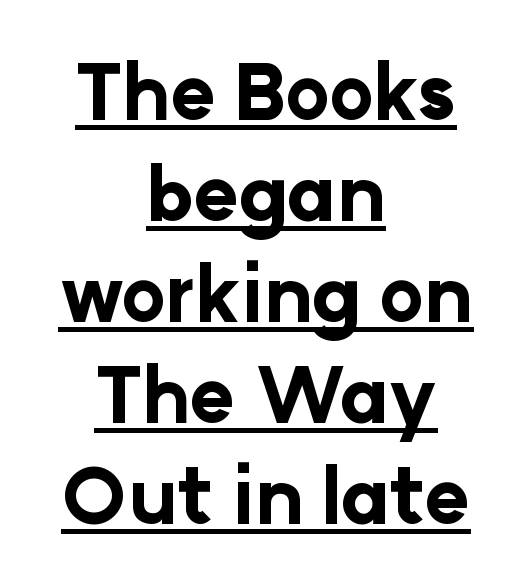
Q: Is the text bold? A: Yes.
Q: Is the text italic (slanted)? A: No, it is upright.
Q: Is the typeface a serif or a sans-serif typeface? A: Sans-serif.
Q: Is the text underlined? A: Yes.
Q: How is the paragraph aligned? A: Centered.
Q: Is the spacing between letters normal or unusually wide? A: Normal.
Q: Is the spacing between lines tight, normal or loose? A: Normal.
Q: Width (condensed, normal, or wide)? A: Normal.
Q: Stroke contrast? A: Low.
Q: x-height? A: Medium.
Q: Monospaced? A: No.
